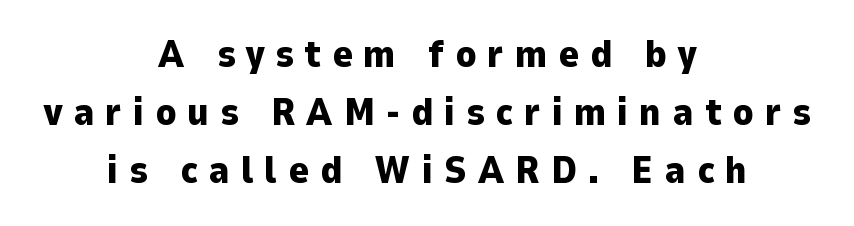
The image shows 38 px heavy sans-serif type, upright; set centered, normal line spacing (1.53x), unusually wide letter spacing (+0.29 em), not underlined; low stroke contrast and a medium x-height.
